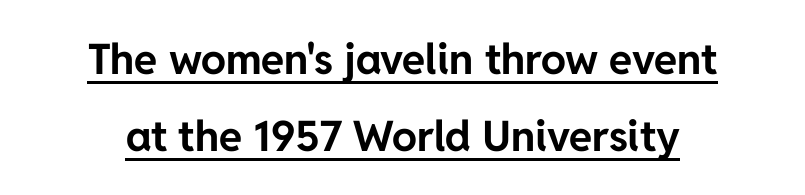
{"serif": "no", "italic": "no", "bold": "yes", "weight": "bold", "width": "normal", "stroke_contrast": "low", "x_height": "medium", "monospaced": "no", "underline": "yes", "align": "center", "line_spacing_ratio": 1.83, "letter_spacing": "normal", "letter_spacing_em": 0.0, "glyph_px": 42}
